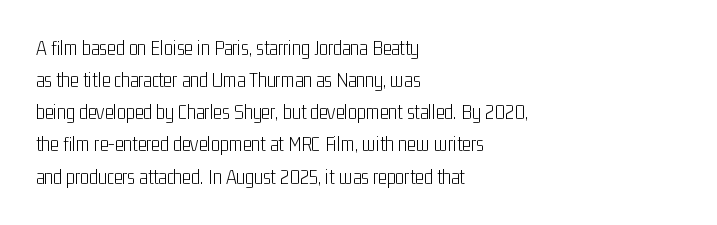
{"italic": "no", "bold": "no", "underline": "no", "align": "left", "line_spacing": "normal", "line_spacing_ratio": 1.53, "letter_spacing": "normal", "letter_spacing_em": 0.0, "glyph_px": 21}
